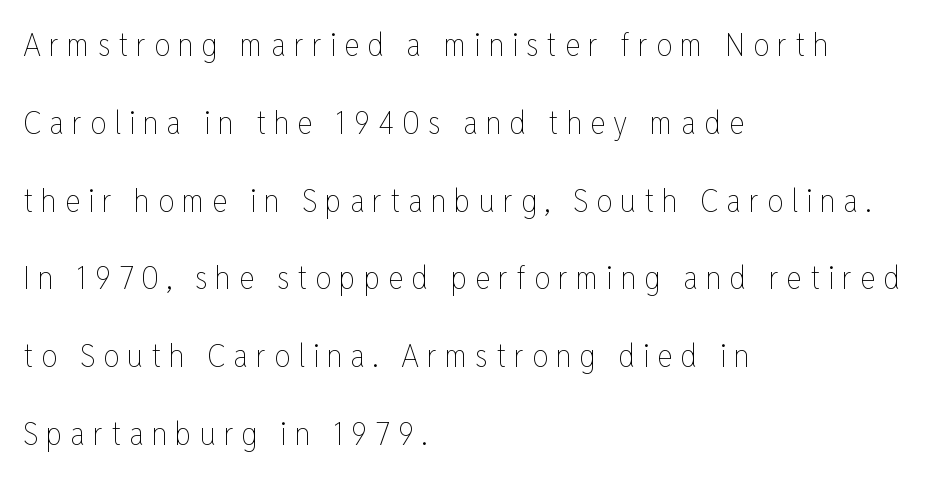
{"italic": "no", "bold": "no", "weight": "thin", "width": "condensed", "stroke_contrast": "low", "x_height": "medium", "monospaced": "no", "underline": "no", "align": "left", "line_spacing": "loose", "line_spacing_ratio": 2.43, "letter_spacing": "wide", "letter_spacing_em": 0.25, "glyph_px": 32}
